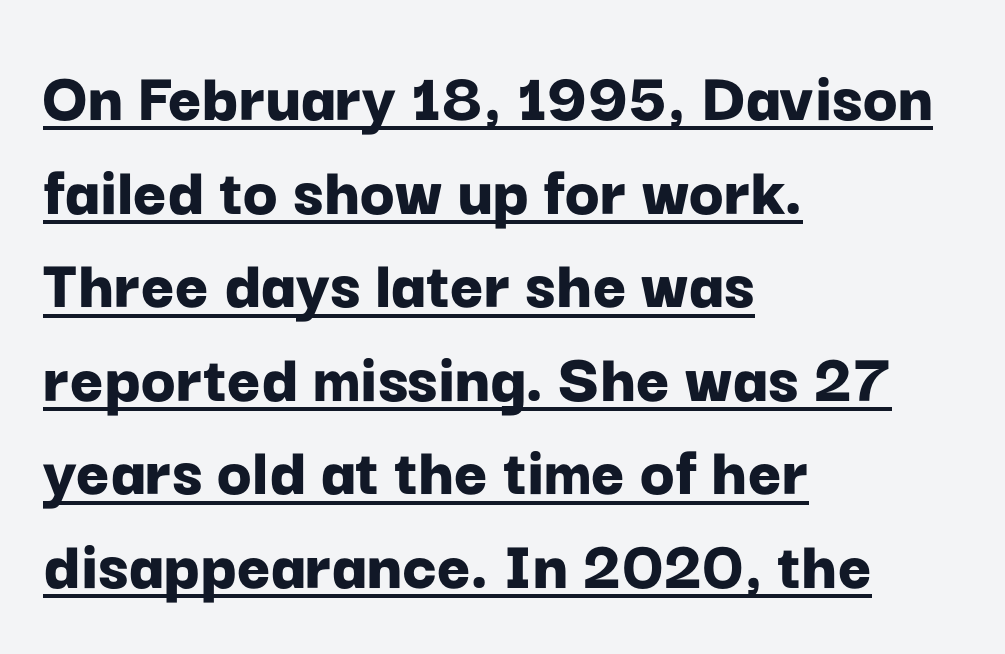
The image shows 72 px bold sans-serif type, upright; set left-aligned, normal line spacing (1.3x), normal letter spacing, underlined; low stroke contrast and a medium x-height.
